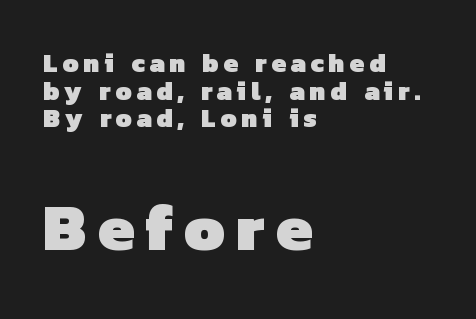
{"serif": "no", "bold": "yes", "weight": "heavy", "width": "normal", "stroke_contrast": "low", "x_height": "medium", "monospaced": "no", "underline": "no", "align": "left", "line_spacing": "tight", "line_spacing_ratio": 1.06, "larger_block": "second", "size_ratio": 2.5, "glyph_px": 65}
